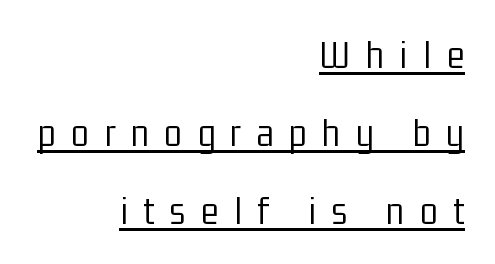
The letterforms sit at book weight or below. Quick note: not italic, upright. A rule runs beneath these lines of type. A student would call this right alignment; a typographer would say flush right, rag left. In terms of leading, this rendering errs on the spacious side.
